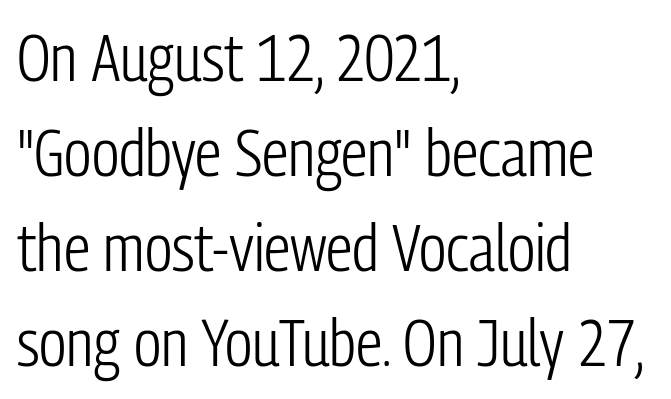
{"serif": "no", "italic": "no", "bold": "no", "weight": "light", "width": "condensed", "stroke_contrast": "low", "x_height": "medium", "monospaced": "no", "underline": "no", "align": "left", "line_spacing": "normal", "line_spacing_ratio": 1.44, "letter_spacing": "normal", "letter_spacing_em": 0.0, "glyph_px": 66}
